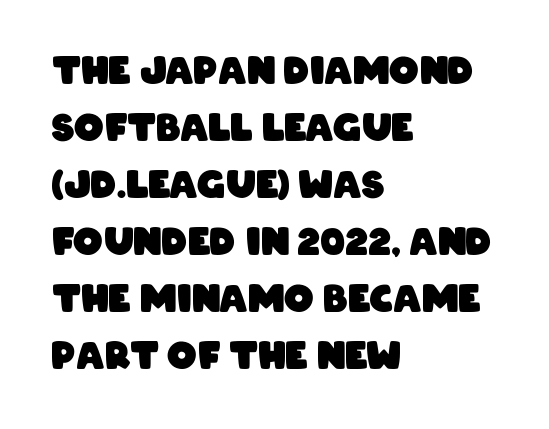
Nothing unusual about the tracking: characters are spaced as the font intends. In terms of leading, this rendering sits right in the middle. Line starts are locked; line ends wander. A typesetter would label this face a sans. Is the type bold? Yes — the strokes are clearly thick and heavy.
